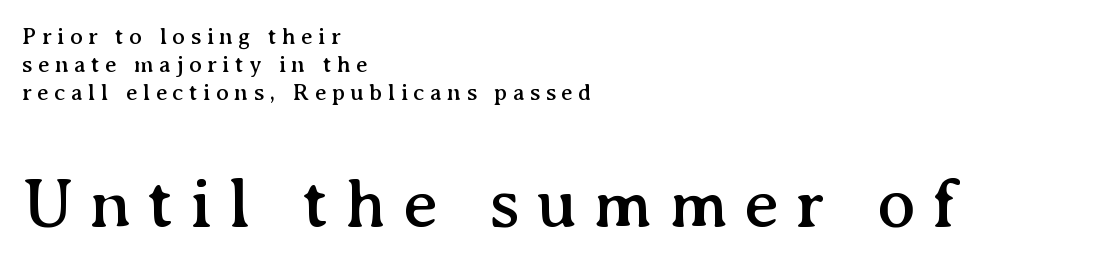
The passage is arranged the way most books set body copy — flush left. Proportional: the letters do not fall into vertical columns. Glyph-to-glyph distance is far greater than everyday printed text. The glyphs are unaccompanied by any horizontal stroke below them. Observe the serifs anchoring each vertical stroke in this sample.
